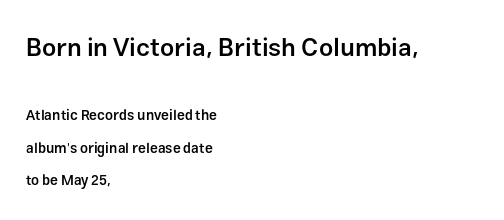
Q: Is the text bold? A: Semi-bold.
Q: Is the text italic (slanted)? A: No, it is upright.
Q: Is the text underlined? A: No.
Q: How is the paragraph aligned? A: Left-aligned.
Q: Is the spacing between letters normal or unusually wide? A: Normal.
Q: Is the spacing between lines tight, normal or loose? A: Loose.
Q: Which block of text is set in a larger size, the first (top) or the second (bottom)? A: The first (top) one.
